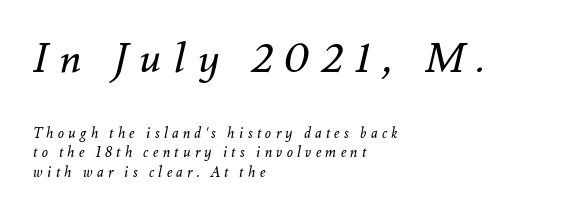
The characters are drawn with everyday or finer stroke widths. Note the varied advance widths — an 'i' is clearly narrower than an 'm'. Which of the two is more prominent by size? The first, at the top. The passage shown leans; its letterforms are oblique. Underlining? Definitely not there.
